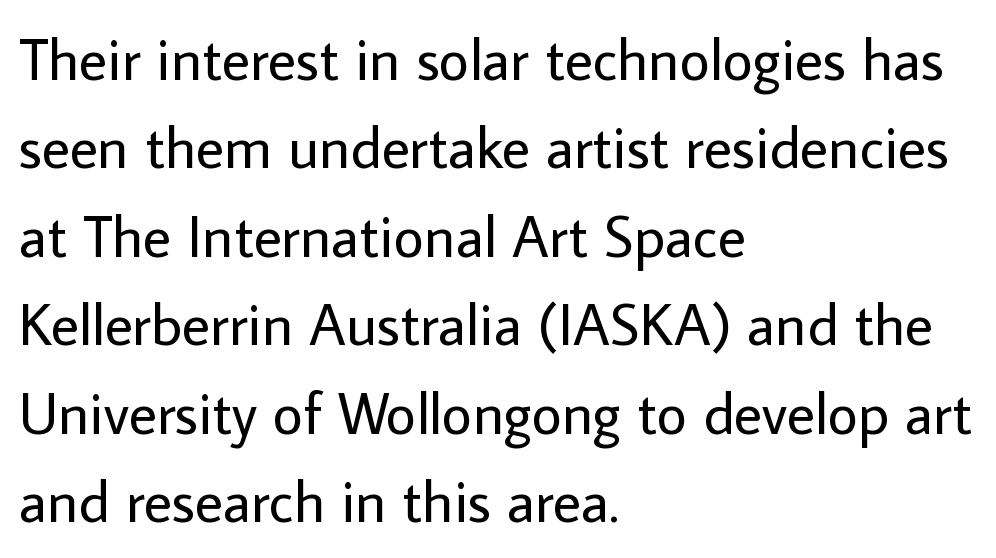
Summary of weight: not heavy and not bold. Decoration check: the copy has no underline. This is roman type, the default non-slanted kind. Students, note that the glyphs here touch the page at normal intervals. Line beginnings align vertically; line endings do not.
